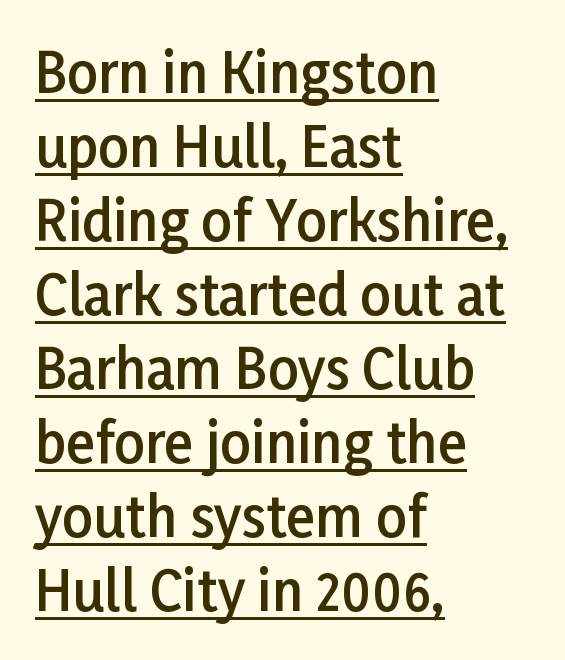
Compared with typical paragraphs, the rows here are spaced about the same. The paragraph shown leans on its left margin. The typeface chosen for these lines omits serifs. Typesetter's note: demi weight, one step under bold. Characters follow at the spacing the type designer built in.
